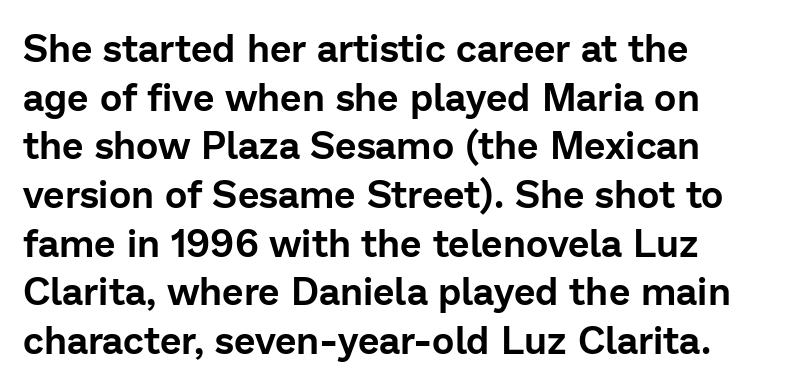
Q: Is the text italic (slanted)? A: No, it is upright.
Q: Is the typeface a serif or a sans-serif typeface? A: Sans-serif.
Q: Is the text underlined? A: No.
Q: How is the paragraph aligned? A: Left-aligned.
Q: Is the spacing between letters normal or unusually wide? A: Normal.
Q: Is the spacing between lines tight, normal or loose? A: Normal.
Q: Width (condensed, normal, or wide)? A: Normal.
Q: Stroke contrast? A: Low.
Q: x-height? A: Medium.
Q: Monospaced? A: No.
